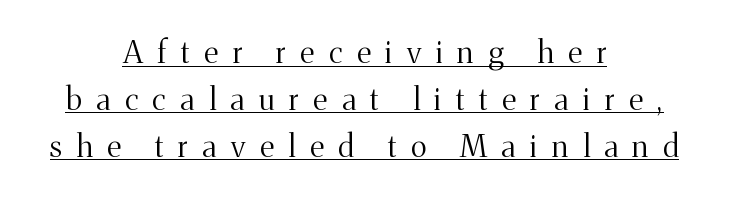
How would I describe the line gaps? Plain and ordinary. Each line of the rendering has a horizontal stroke beneath the glyphs. Every character sits straight up, as roman type does. The face used here is proportionally spaced, like ordinary book or web type. Weight: regular or lighter.
